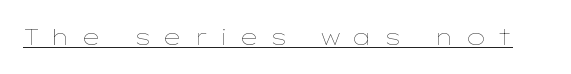
Q: Is the text bold? A: No.
Q: Is the text italic (slanted)? A: No, it is upright.
Q: Is the text underlined? A: Yes.
Q: Is the spacing between letters normal or unusually wide? A: Unusually wide.
